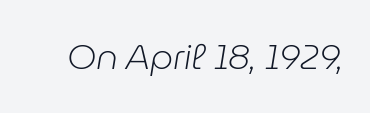
Is the type heavy? It reads as light-to-regular instead. The space directly below the letters is spotless. Character widths vary here, with narrow letters taking less room than wide ones. Slanted lettering throughout. Look at the tracking — it's just the regular setting, nothing added.
